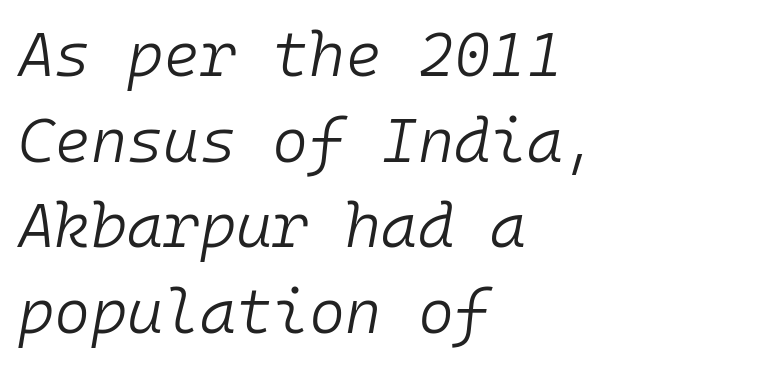
Q: Is the text bold? A: No.
Q: Is the text italic (slanted)? A: Yes, it leans right by about 10 degrees.
Q: Is the text underlined? A: No.
Q: How is the paragraph aligned? A: Left-aligned.
Q: Is the spacing between letters normal or unusually wide? A: Normal.
Q: Is the spacing between lines tight, normal or loose? A: Normal.
Q: Width (condensed, normal, or wide)? A: Normal.
Q: Stroke contrast? A: Low.
Q: x-height? A: Medium.
Q: Monospaced? A: Yes.
